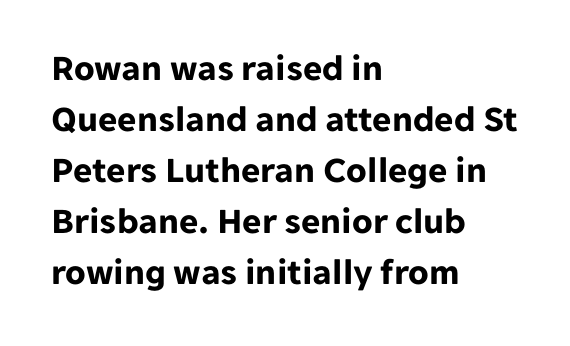
Q: Is the text bold? A: Yes.
Q: Is the text italic (slanted)? A: No, it is upright.
Q: Is the typeface a serif or a sans-serif typeface? A: Sans-serif.
Q: Is the text underlined? A: No.
Q: How is the paragraph aligned? A: Left-aligned.
Q: Is the spacing between letters normal or unusually wide? A: Normal.
Q: Is the spacing between lines tight, normal or loose? A: Normal.
Q: Width (condensed, normal, or wide)? A: Normal.
Q: Stroke contrast? A: Low.
Q: x-height? A: Medium.
Q: Monospaced? A: No.
